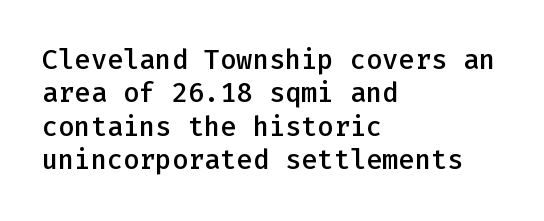
Moderately thickened strokes mark this as semibold type. A clean baseline with only descenders dipping below it. Line starts are locked; line ends wander. Honestly, the letter spacing is just normal — you wouldn't notice it. Italic? Not at all — the glyphs are vertical.
